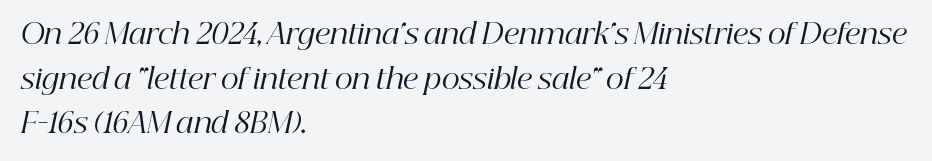
{"serif": "yes", "italic": "yes", "lean": "right", "slant_degrees": 12, "bold": "no", "weight": "regular", "width": "normal", "stroke_contrast": "high", "x_height": "medium", "monospaced": "no", "underline": "no", "align": "left", "line_spacing": "normal", "line_spacing_ratio": 1.59, "letter_spacing": "normal", "letter_spacing_em": 0.0, "glyph_px": 28}
